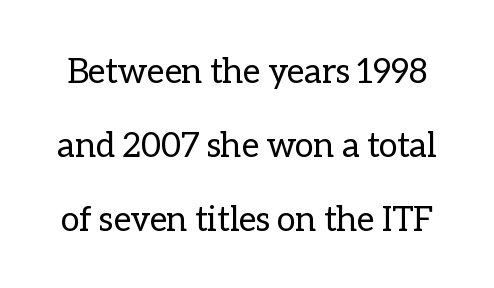
{"italic": "no", "bold": "no", "weight": "regular", "width": "normal", "stroke_contrast": "low", "x_height": "medium", "monospaced": "no", "underline": "no", "line_spacing": "loose", "line_spacing_ratio": 2.17, "letter_spacing": "normal", "letter_spacing_em": 0.0, "glyph_px": 34}
